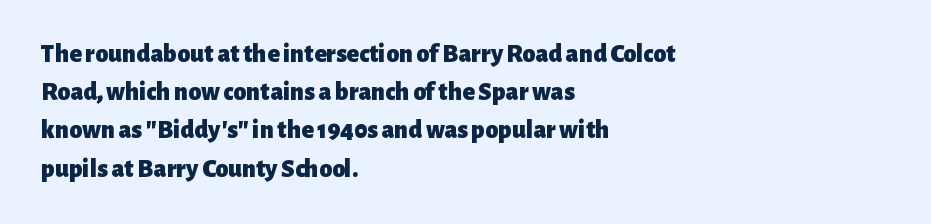
{"italic": "no", "bold": "yes", "underline": "no", "align": "left", "line_spacing": "normal", "line_spacing_ratio": 1.47, "letter_spacing": "normal", "letter_spacing_em": 0.0, "glyph_px": 26}
